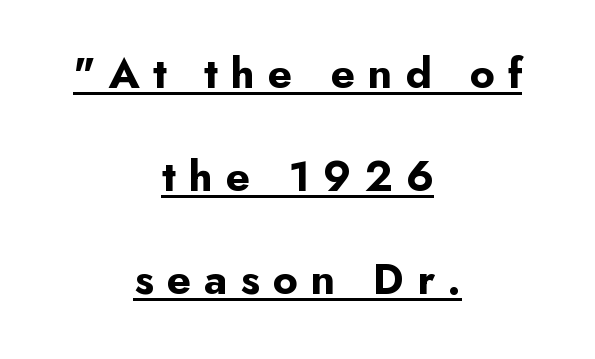
The image shows 44 px bold sans-serif type, upright; set centered, loose line spacing (2.34x), unusually wide letter spacing (+0.29 em), underlined; low stroke contrast and a small x-height.
